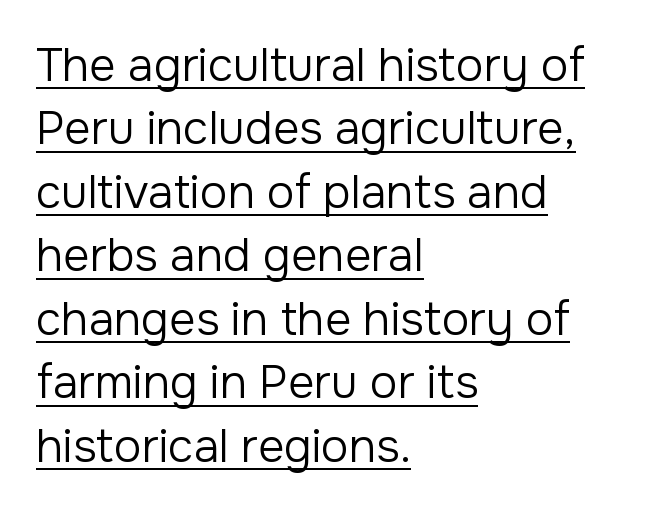
Underlining? Definitely there. In terms of leading, this rendering sits right in the middle. To sum up the face: it is a sans, with no serifs. Character widths vary here, with narrow letters taking less room than wide ones.
